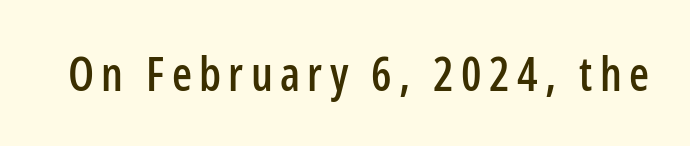
Q: Is the text italic (slanted)? A: No, it is upright.
Q: Is the typeface a serif or a sans-serif typeface? A: Sans-serif.
Q: Is the text underlined? A: No.
Q: Width (condensed, normal, or wide)? A: Condensed.
Q: Stroke contrast? A: Low.
Q: x-height? A: Medium.
Q: Monospaced? A: No.
